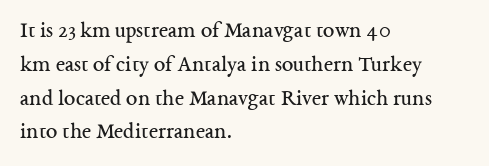
Just letters on the line, the space beneath them empty. Evenly set lines give the paragraph a standard silhouette. Heft: none added — not bold. Notice how the passage keeps a crisp vertical edge on the left only. No extra tracking has been applied to these lines. A roman cut, with each character standing at attention.
